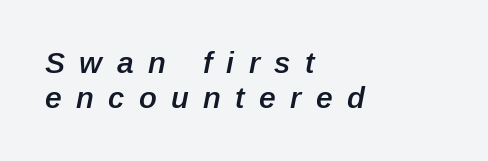
{"italic": "yes", "lean": "right", "slant_degrees": 12, "bold": "semi", "weight": "semibold", "width": "normal", "stroke_contrast": "low", "x_height": "medium", "monospaced": "no", "underline": "no", "align": "left", "line_spacing_ratio": 1.17, "letter_spacing": "wide", "letter_spacing_em": 0.48, "glyph_px": 30}
